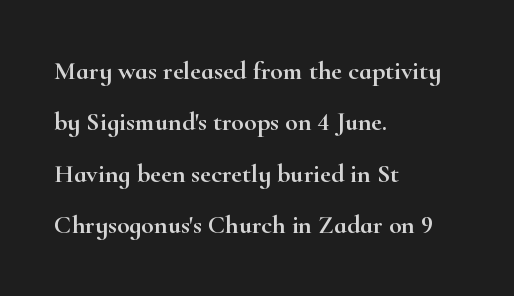
The image shows 26 px text type, upright; set left-aligned, loose line spacing (1.98x), normal letter spacing, not underlined.
